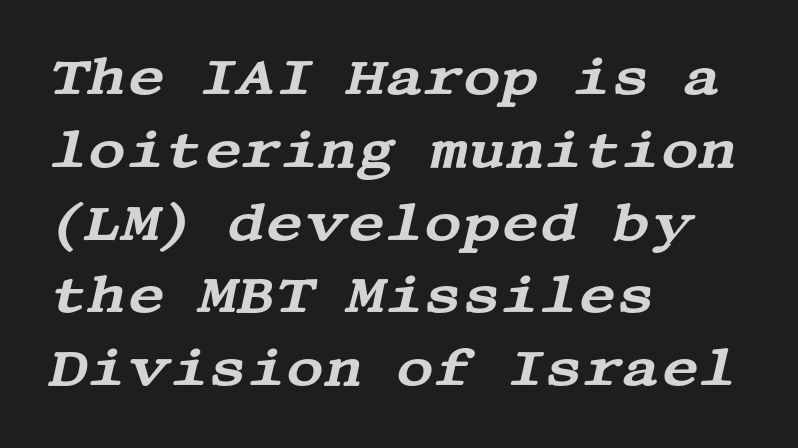
{"serif": "yes", "italic": "yes", "lean": "right", "slant_degrees": 13, "width": "wide", "stroke_contrast": "medium", "x_height": "large", "underline": "no", "align": "left", "line_spacing": "normal", "line_spacing_ratio": 1.4, "letter_spacing": "normal", "letter_spacing_em": 0.0, "glyph_px": 52}
